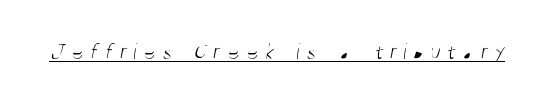
Nothing heavy about these letters — not bold at all. Does extra space separate the letters? Yes, quite a lot of it. The string is rendered with underlining switched on.
